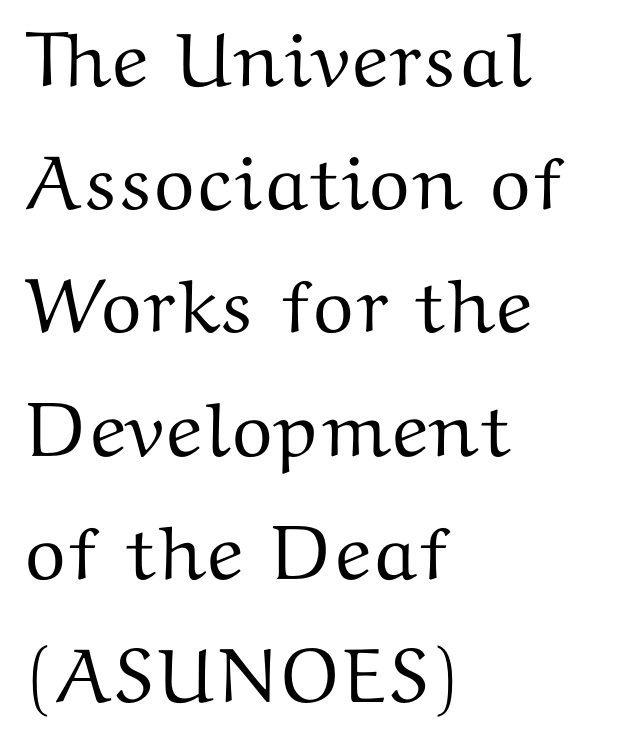
Q: Is the text italic (slanted)? A: No, it is upright.
Q: Is the typeface a serif or a sans-serif typeface? A: Serif.
Q: Is the text underlined? A: No.
Q: How is the paragraph aligned? A: Left-aligned.
Q: Is the spacing between letters normal or unusually wide? A: Normal.
Q: Is the spacing between lines tight, normal or loose? A: Normal.
Q: Width (condensed, normal, or wide)? A: Wide.
Q: Stroke contrast? A: Medium.
Q: x-height? A: Medium.
Q: Monospaced? A: No.
